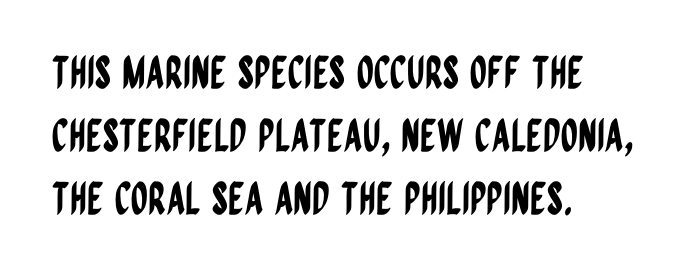
Q: Is the text italic (slanted)? A: No, it is upright.
Q: Is the typeface a serif or a sans-serif typeface? A: Sans-serif.
Q: Is the text underlined? A: No.
Q: How is the paragraph aligned? A: Left-aligned.
Q: Is the spacing between letters normal or unusually wide? A: Normal.
Q: Is the spacing between lines tight, normal or loose? A: Normal.
Q: Width (condensed, normal, or wide)? A: Condensed.
Q: Stroke contrast? A: Low.
Q: x-height? A: Large.
Q: Monospaced? A: No.
